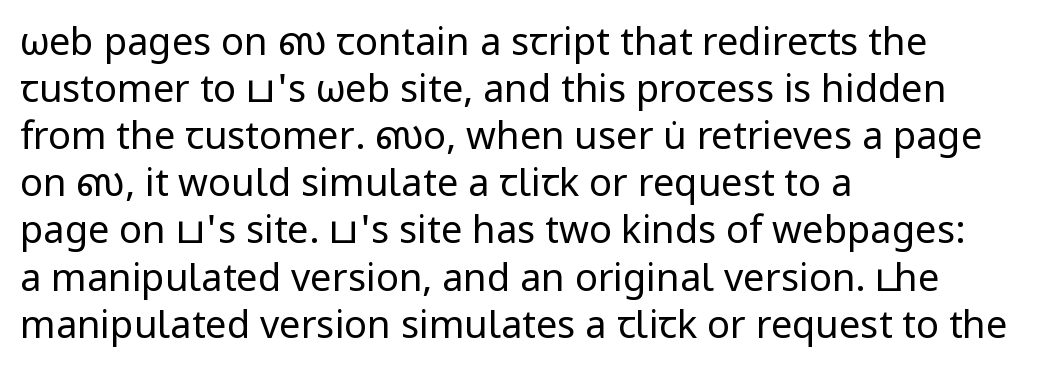
Q: Is the text bold? A: No.
Q: Is the text italic (slanted)? A: No, it is upright.
Q: Is the typeface a serif or a sans-serif typeface? A: Sans-serif.
Q: Is the text underlined? A: No.
Q: How is the paragraph aligned? A: Left-aligned.
Q: Is the spacing between letters normal or unusually wide? A: Normal.
Q: Width (condensed, normal, or wide)? A: Normal.
Q: Stroke contrast? A: Low.
Q: x-height? A: Medium.
Q: Monospaced? A: No.
